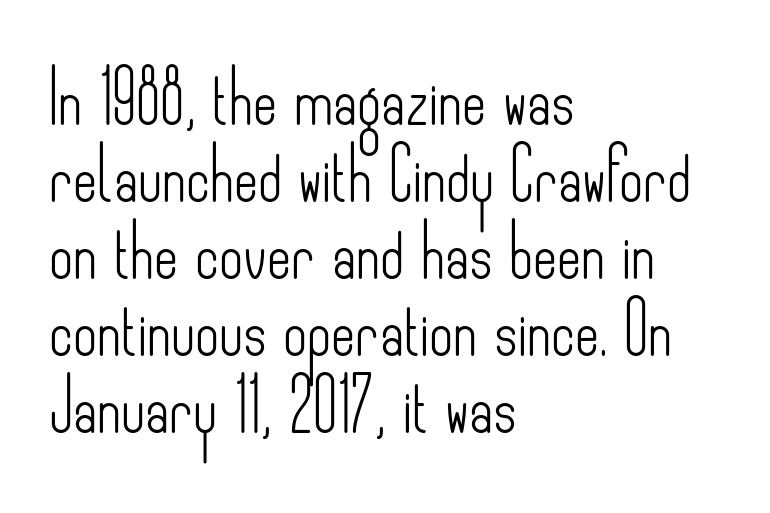
Short and long lines alike share a common starting point at left. Vertical spacing — default. The horizontal fit of the characters is conventional and even. Stroke mass is kept to a normal reading level or below. Regarding serifs, this sample does without them. Has an underline been added? It has not.
